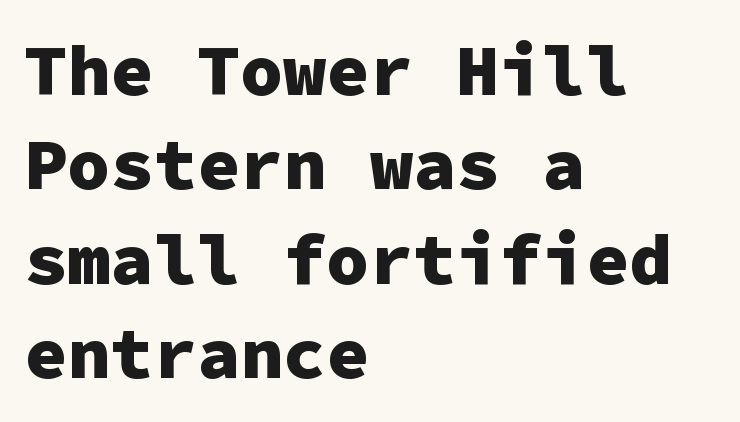
The image shows 72 px heavy sans-serif type, upright, monospaced; set left-aligned, normal line spacing (1.31x), normal letter spacing, not underlined; low stroke contrast and a medium x-height.
